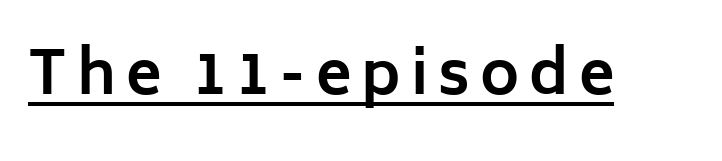
{"serif": "no", "italic": "no", "bold": "yes", "weight": "bold", "width": "normal", "stroke_contrast": "low", "x_height": "medium", "monospaced": "no", "underline": "yes", "glyph_px": 59}
